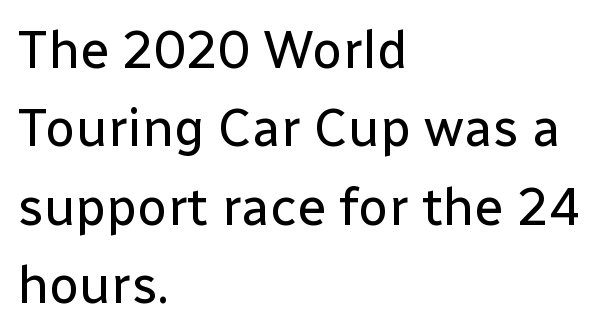
{"serif": "no", "italic": "no", "bold": "no", "weight": "regular", "width": "normal", "stroke_contrast": "low", "x_height": "medium", "monospaced": "no", "underline": "no", "align": "left", "line_spacing": "normal", "line_spacing_ratio": 1.48, "letter_spacing": "normal", "letter_spacing_em": 0.0, "glyph_px": 53}
